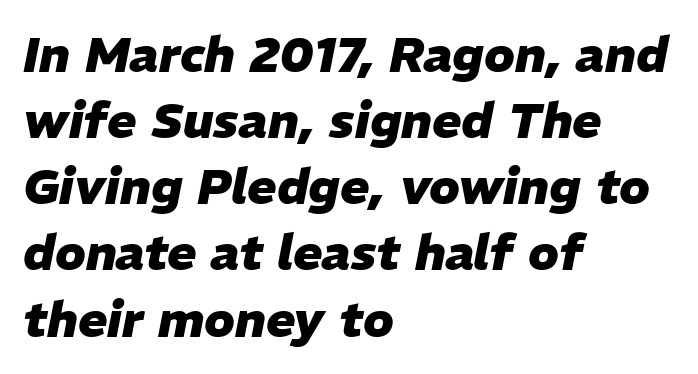
The passage shown is typed in a proportional face where columns would drift. The specimen omits any rule beneath the text block's lines. The lines sit at an ordinary, default distance from one another. Glyph-to-glyph distance matches everyday printed text. The compositor pushed each line to the left boundary. The letters are slanted; this is an italic face.
